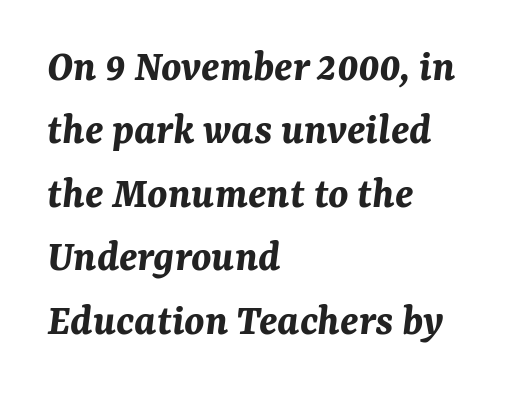
Lines of text with bare space underneath. Spacing verdict: proportional, widths tailored to each character. Glyph-to-glyph distance matches everyday printed text. Is the block centered? No — it sits flush against the left margin. Vertically, the passage feels balanced, rows spaced as you'd expect.
